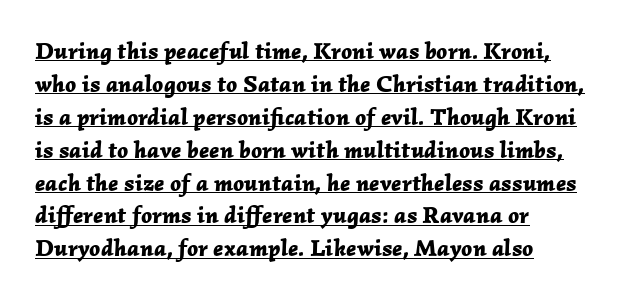
The image shows 24 px bold type, italic (leaning right); set left-aligned, normal line spacing (1.37x), normal letter spacing, underlined.
